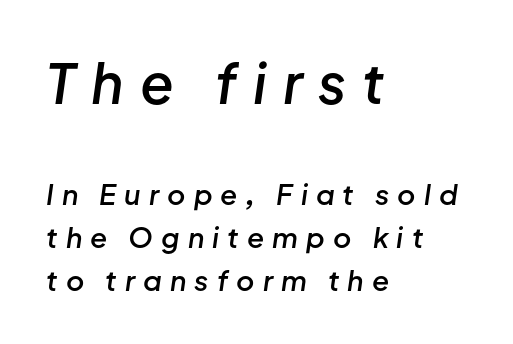
{"italic": "yes", "lean": "right", "slant_degrees": 8, "bold": "semi", "weight": "semibold", "width": "normal", "stroke_contrast": "low", "x_height": "medium", "monospaced": "no", "underline": "no", "align": "left", "line_spacing": "normal", "line_spacing_ratio": 1.54, "letter_spacing": "wide", "letter_spacing_em": 0.29, "larger_block": "first", "size_ratio": 1.96, "glyph_px": 55}
